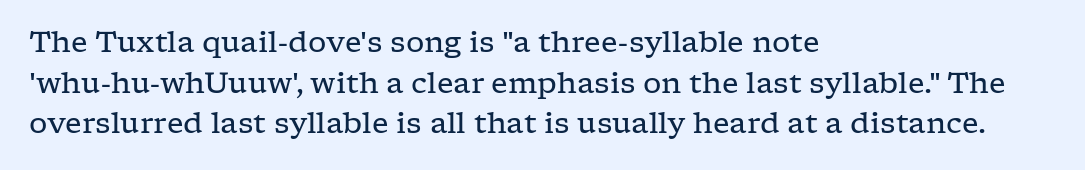
{"serif": "yes", "italic": "no", "bold": "no", "weight": "regular", "width": "wide", "stroke_contrast": "low", "x_height": "medium", "monospaced": "no", "underline": "no", "align": "left", "line_spacing": "normal", "line_spacing_ratio": 1.4, "letter_spacing": "normal", "letter_spacing_em": 0.0, "glyph_px": 29}
